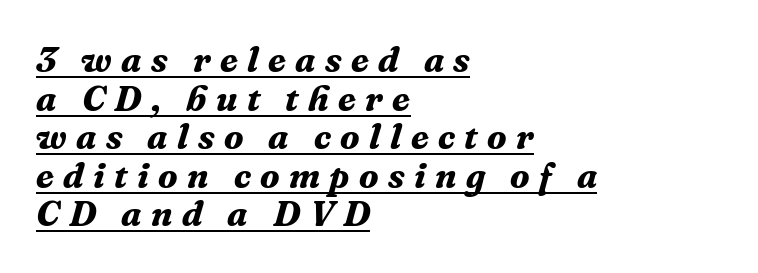
{"serif": "yes", "italic": "yes", "lean": "right", "slant_degrees": 16, "bold": "yes", "weight": "bold", "width": "normal", "stroke_contrast": "medium", "x_height": "medium", "monospaced": "no", "underline": "yes", "align": "left", "line_spacing": "tight", "line_spacing_ratio": 1.07, "letter_spacing": "wide", "letter_spacing_em": 0.26, "glyph_px": 36}
